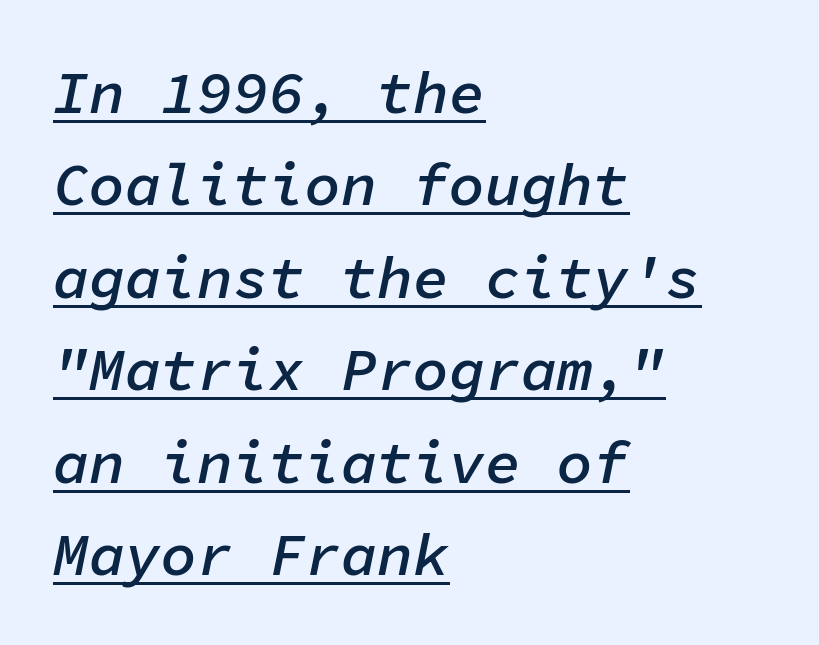
The image shows 60 px semibold type, italic (leaning right), monospaced; set left-aligned, normal line spacing (1.54x), normal letter spacing, underlined; low stroke contrast and a medium x-height.
